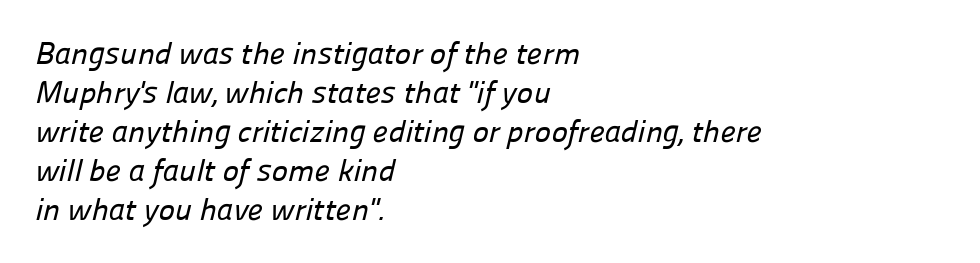
{"serif": "no", "width": "normal", "stroke_contrast": "low", "x_height": "medium", "monospaced": "no", "underline": "no", "align": "left", "line_spacing": "normal", "line_spacing_ratio": 1.26, "letter_spacing": "normal", "letter_spacing_em": 0.0, "glyph_px": 31}
